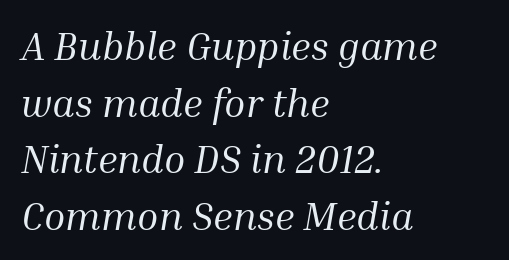
Would a proofreader flag this as italicized? Yes. Visually the block forms a straight wall on the left and a jagged coastline on the right. The vertical gap from one line to the next is medium. The string is rendered with underlining switched off.
